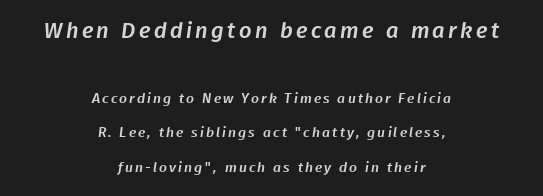
The image shows 22 px text type; set centered, loose line spacing (2.46x), not underlined; the first (top) block is 1.57x larger.
